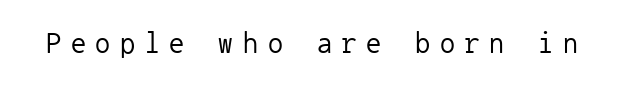
{"serif": "no", "italic": "no", "bold": "no", "weight": "regular", "width": "normal", "stroke_contrast": "low", "x_height": "medium", "monospaced": "yes", "underline": "no", "letter_spacing": "wide", "letter_spacing_em": 0.32, "glyph_px": 30}
